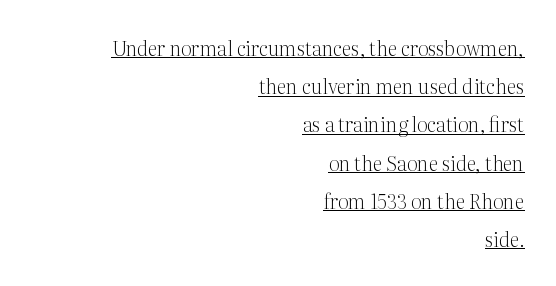
{"italic": "no", "bold": "no", "underline": "yes", "align": "right", "line_spacing": "loose", "line_spacing_ratio": 1.91, "letter_spacing": "normal", "letter_spacing_em": 0.0, "glyph_px": 20}
